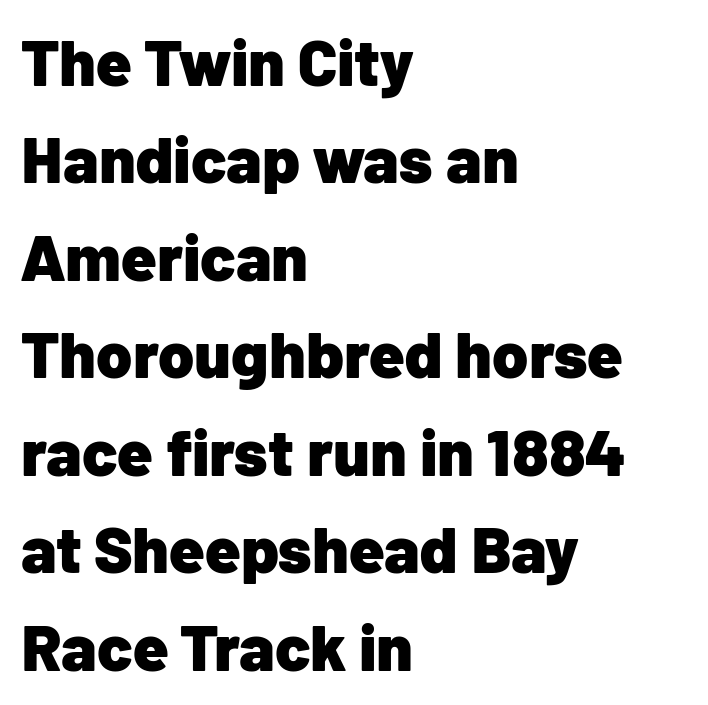
Q: Is the text bold? A: Yes.
Q: Is the text italic (slanted)? A: No, it is upright.
Q: Is the typeface a serif or a sans-serif typeface? A: Sans-serif.
Q: Is the text underlined? A: No.
Q: How is the paragraph aligned? A: Left-aligned.
Q: Is the spacing between letters normal or unusually wide? A: Normal.
Q: Is the spacing between lines tight, normal or loose? A: Normal.
Q: Width (condensed, normal, or wide)? A: Normal.
Q: Stroke contrast? A: Low.
Q: x-height? A: Medium.
Q: Monospaced? A: No.
